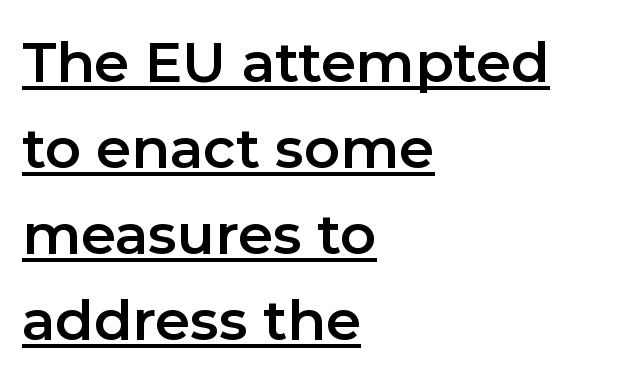
This sample is left-justified, so line endings fall wherever the words run out. Look at the stroke-to-counter ratio: somewhat heavy, a semibold. The glyphs are accompanied by a horizontal stroke just below them. Summary of vertical rhythm: regular, with standard interline spacing. Character widths vary here, with narrow letters taking less room than wide ones. A roman cut, with each character standing at attention.
